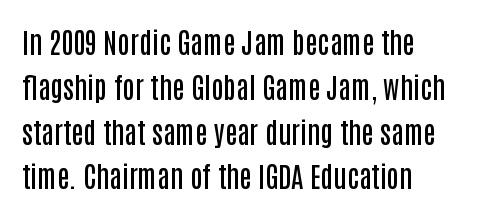
The image shows 28 px semibold, condensed sans-serif type, upright; set left-aligned, normal line spacing (1.6x), normal letter spacing, not underlined; low stroke contrast and a large x-height.
